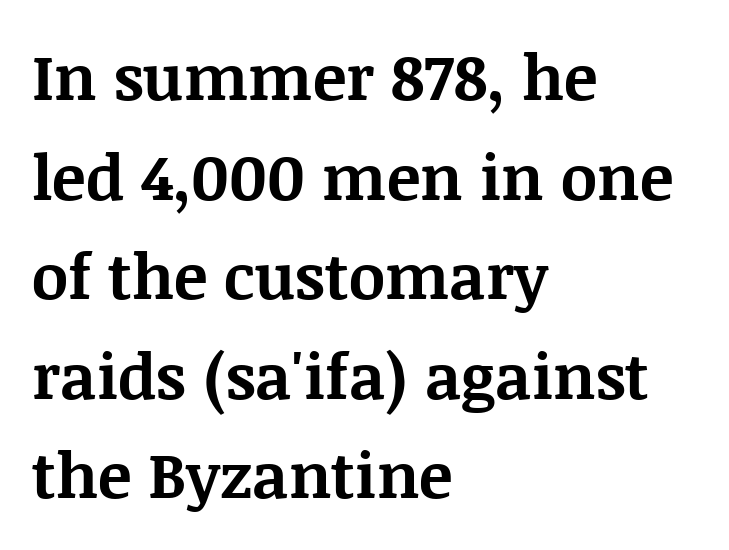
The image shows 63 px bold serif type, upright; set left-aligned, normal line spacing (1.58x), normal letter spacing, not underlined; medium stroke contrast and a large x-height.
